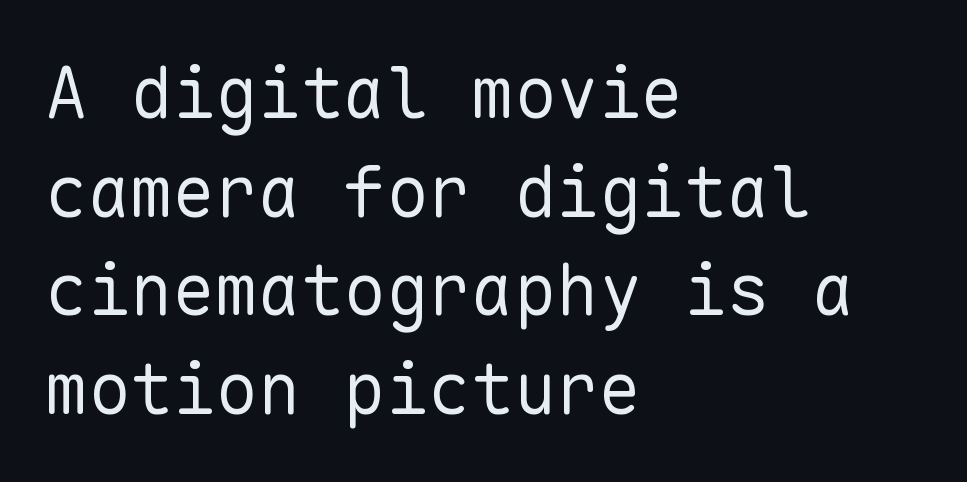
Q: Is the text bold? A: No.
Q: Is the text italic (slanted)? A: No, it is upright.
Q: Is the typeface a serif or a sans-serif typeface? A: Sans-serif.
Q: Is the text underlined? A: No.
Q: How is the paragraph aligned? A: Left-aligned.
Q: Is the spacing between letters normal or unusually wide? A: Normal.
Q: Is the spacing between lines tight, normal or loose? A: Normal.
Q: Width (condensed, normal, or wide)? A: Normal.
Q: Stroke contrast? A: Low.
Q: x-height? A: Medium.
Q: Monospaced? A: Yes.
